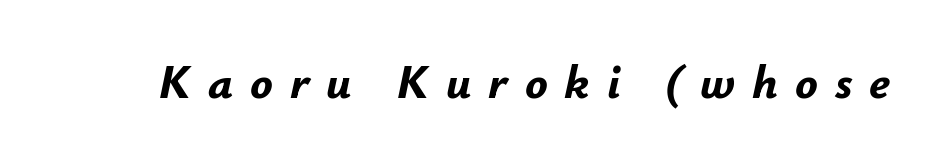
Does the weight exceed regular? Yes, all the way to bold. This is oblique type, the kind used for emphasis or titles. Honestly, there is no underline to notice here at all. The letters advance in unequal steps, a hallmark of proportional type.
